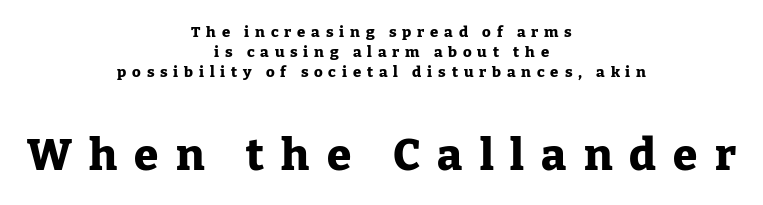
Visually, the bottom section dominates because its glyphs are scaled up. Designer's note — italics off, roman on. Clear beneath every line of the passage. Serifs: yes, visible at the terminals of the letterforms.
